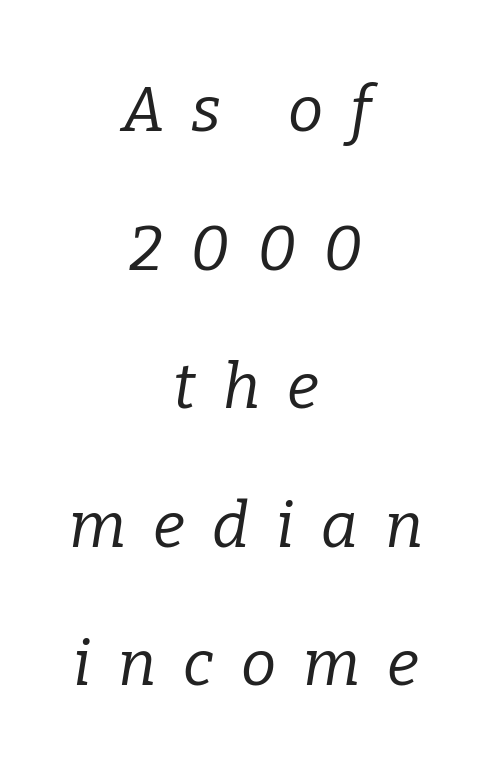
Do the characters align in a grid? No, the font is proportional. The letterforms stand isolated, each surrounded by extra space. Notice how the stems are inclined rather than vertical — that's the hallmark of italics. These lines stack symmetrically, like a column narrowing and widening about its center. Leading: increased. Regarding serifs, this sample has them.
